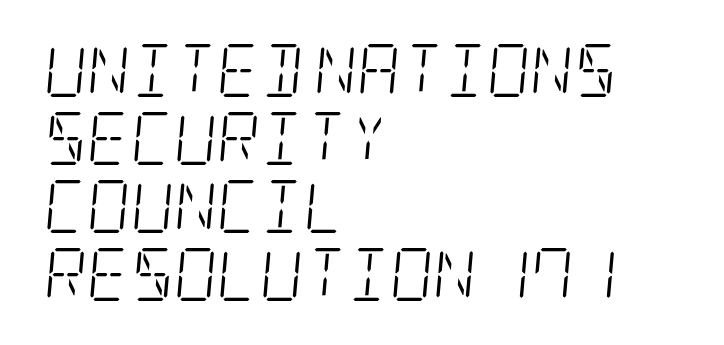
The image shows 53 px light, condensed serif type, italic (leaning right); set left-aligned, normal line spacing (1.28x), normal letter spacing, not underlined; low stroke contrast and a large x-height.
